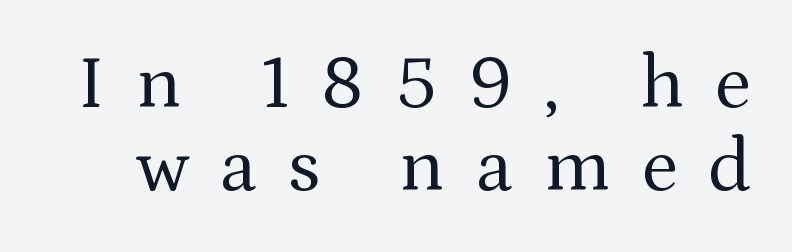
{"serif": "yes", "italic": "no", "bold": "no", "weight": "regular", "width": "normal", "stroke_contrast": "medium", "x_height": "medium", "monospaced": "no", "underline": "no", "line_spacing": "tight", "line_spacing_ratio": 1.09, "letter_spacing": "wide", "letter_spacing_em": 0.41, "glyph_px": 76}
